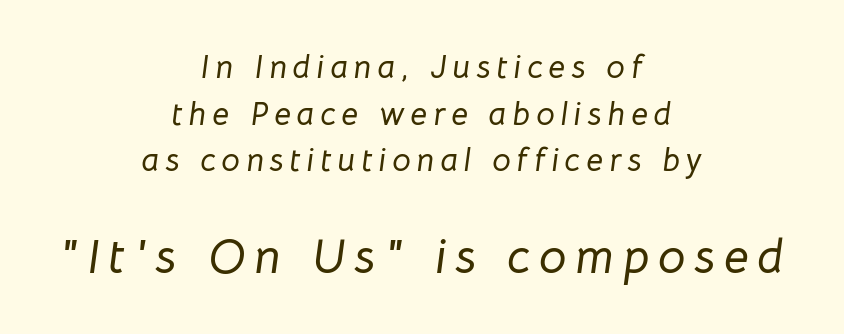
Q: Is the text italic (slanted)? A: Yes, it leans right by about 8 degrees.
Q: Is the text underlined? A: No.
Q: How is the paragraph aligned? A: Centered.
Q: Is the spacing between lines tight, normal or loose? A: Normal.
Q: Which block of text is set in a larger size, the first (top) or the second (bottom)? A: The second (bottom) one.
Q: Width (condensed, normal, or wide)? A: Normal.
Q: Stroke contrast? A: Low.
Q: x-height? A: Medium.
Q: Monospaced? A: No.
